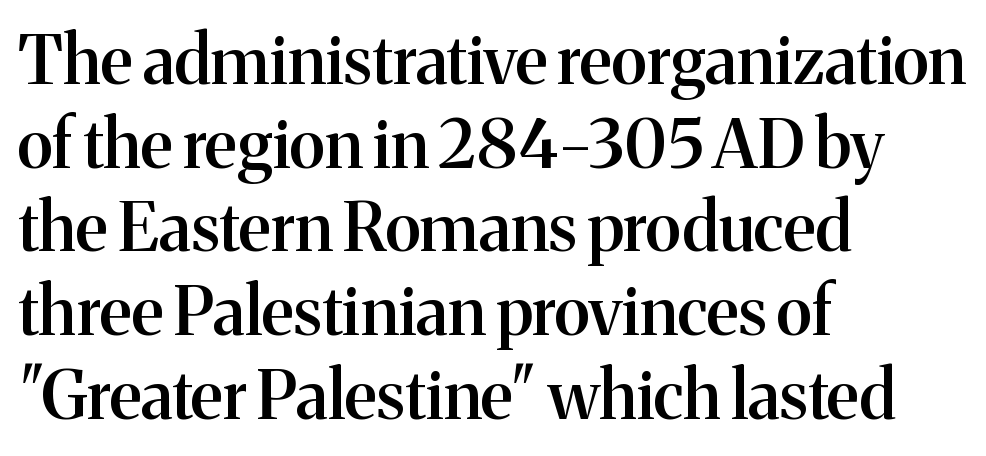
Q: Is the text bold? A: Semi-bold.
Q: Is the text italic (slanted)? A: No, it is upright.
Q: Is the typeface a serif or a sans-serif typeface? A: Serif.
Q: Is the text underlined? A: No.
Q: How is the paragraph aligned? A: Left-aligned.
Q: Is the spacing between letters normal or unusually wide? A: Normal.
Q: Is the spacing between lines tight, normal or loose? A: Normal.
Q: Width (condensed, normal, or wide)? A: Normal.
Q: Stroke contrast? A: Medium.
Q: x-height? A: Medium.
Q: Monospaced? A: No.
